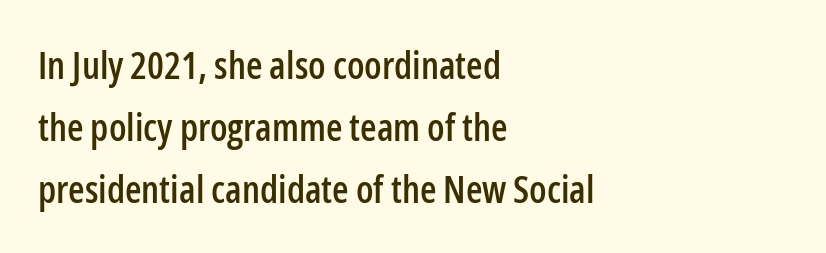
{"serif": "no", "italic": "no", "width": "condensed", "stroke_contrast": "low", "x_height": "medium", "monospaced": "no", "underline": "no", "align": "left", "line_spacing": "normal", "line_spacing_ratio": 1.63, "letter_spacing": "normal", "letter_spacing_em": 0.0, "glyph_px": 38}
